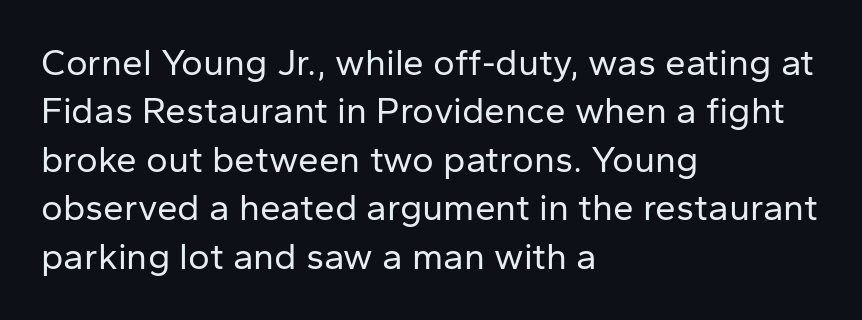
Q: Is the text bold? A: No.
Q: Is the text italic (slanted)? A: No, it is upright.
Q: Is the typeface a serif or a sans-serif typeface? A: Sans-serif.
Q: Is the text underlined? A: No.
Q: How is the paragraph aligned? A: Left-aligned.
Q: Is the spacing between letters normal or unusually wide? A: Normal.
Q: Is the spacing between lines tight, normal or loose? A: Normal.
Q: Width (condensed, normal, or wide)? A: Normal.
Q: Stroke contrast? A: Low.
Q: x-height? A: Medium.
Q: Monospaced? A: No.
